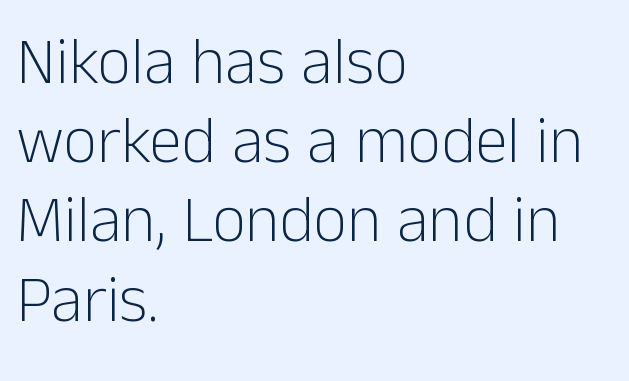
{"serif": "no", "italic": "no", "bold": "no", "weight": "light", "width": "normal", "stroke_contrast": "low", "x_height": "medium", "monospaced": "no", "underline": "no", "align": "left", "line_spacing_ratio": 1.2, "letter_spacing": "normal", "letter_spacing_em": 0.0, "glyph_px": 66}
